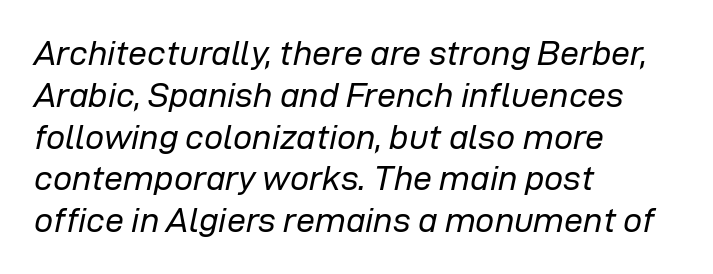
{"italic": "yes", "lean": "right", "slant_degrees": 12, "bold": "no", "weight": "regular", "width": "normal", "stroke_contrast": "low", "x_height": "medium", "monospaced": "no", "underline": "no", "align": "left", "line_spacing_ratio": 1.23, "letter_spacing": "normal", "letter_spacing_em": 0.0, "glyph_px": 34}
